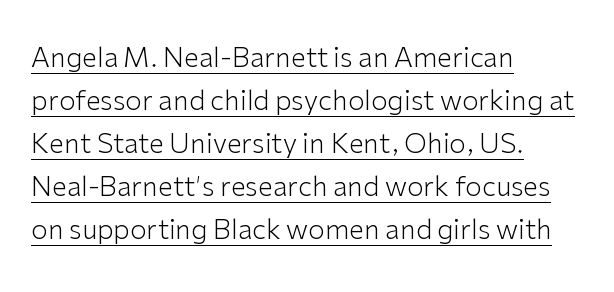
Q: Is the text bold? A: No.
Q: Is the text italic (slanted)? A: No, it is upright.
Q: Is the text underlined? A: Yes.
Q: How is the paragraph aligned? A: Left-aligned.
Q: Is the spacing between letters normal or unusually wide? A: Normal.
Q: Is the spacing between lines tight, normal or loose? A: Normal.
